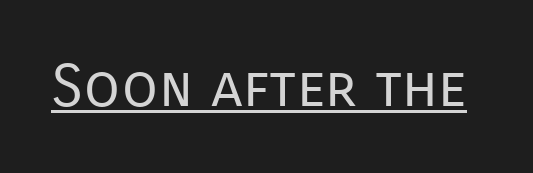
Q: Is the text bold? A: No.
Q: Is the text italic (slanted)? A: No, it is upright.
Q: Is the typeface a serif or a sans-serif typeface? A: Sans-serif.
Q: Is the text underlined? A: Yes.
Q: Is the spacing between letters normal or unusually wide? A: Normal.
Q: Width (condensed, normal, or wide)? A: Normal.
Q: Stroke contrast? A: Low.
Q: x-height? A: Medium.
Q: Monospaced? A: No.
